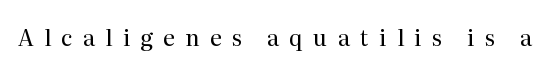
Letters rest on an invisible, unmarked baseline. Quick note: not italic, upright. Loose tracking; the words dissolve into strings of separated letters. Is this a heavy cut? Hardly; it is regular or lighter.
